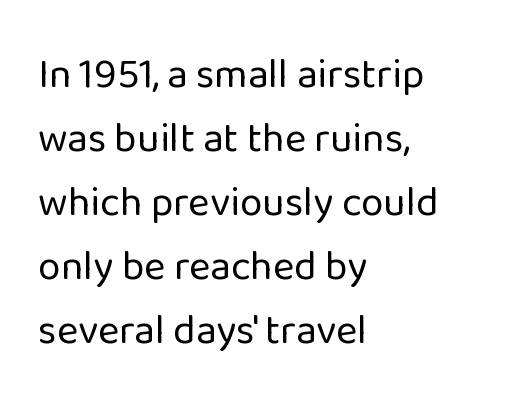
Q: Is the text bold? A: No.
Q: Is the text italic (slanted)? A: No, it is upright.
Q: Is the typeface a serif or a sans-serif typeface? A: Sans-serif.
Q: Is the text underlined? A: No.
Q: How is the paragraph aligned? A: Left-aligned.
Q: Is the spacing between letters normal or unusually wide? A: Normal.
Q: Is the spacing between lines tight, normal or loose? A: Normal.
Q: Width (condensed, normal, or wide)? A: Normal.
Q: Stroke contrast? A: Low.
Q: x-height? A: Medium.
Q: Monospaced? A: No.
